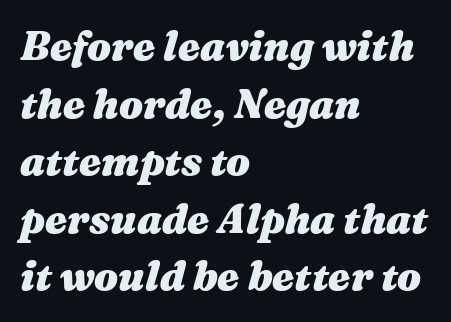
Q: Is the text bold? A: Yes.
Q: Is the text italic (slanted)? A: Yes, it leans right by about 16 degrees.
Q: Is the text underlined? A: No.
Q: How is the paragraph aligned? A: Left-aligned.
Q: Is the spacing between letters normal or unusually wide? A: Normal.
Q: Is the spacing between lines tight, normal or loose? A: Normal.
Q: Width (condensed, normal, or wide)? A: Wide.
Q: Stroke contrast? A: Medium.
Q: x-height? A: Medium.
Q: Monospaced? A: No.
